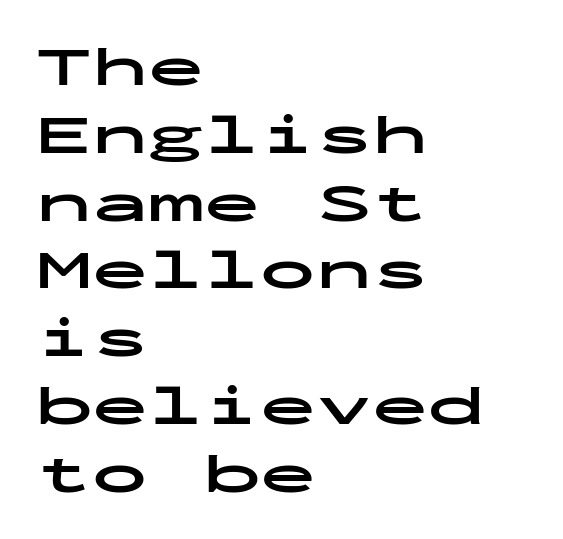
Q: Is the text bold? A: Yes.
Q: Is the text italic (slanted)? A: No, it is upright.
Q: Is the typeface a serif or a sans-serif typeface? A: Sans-serif.
Q: Is the text underlined? A: No.
Q: How is the paragraph aligned? A: Left-aligned.
Q: Is the spacing between letters normal or unusually wide? A: Normal.
Q: Width (condensed, normal, or wide)? A: Wide.
Q: Stroke contrast? A: Low.
Q: x-height? A: Medium.
Q: Monospaced? A: Yes.
